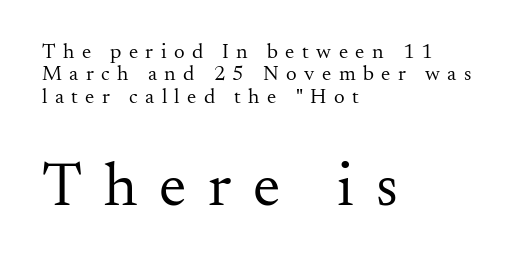
Q: Is the text bold? A: No.
Q: Is the text italic (slanted)? A: No, it is upright.
Q: Is the typeface a serif or a sans-serif typeface? A: Serif.
Q: Is the text underlined? A: No.
Q: How is the paragraph aligned? A: Left-aligned.
Q: Is the spacing between letters normal or unusually wide? A: Unusually wide.
Q: Is the spacing between lines tight, normal or loose? A: Tight.
Q: Which block of text is set in a larger size, the first (top) or the second (bottom)? A: The second (bottom) one.
Q: Width (condensed, normal, or wide)? A: Normal.
Q: Stroke contrast? A: Medium.
Q: x-height? A: Small.
Q: Monospaced? A: No.
